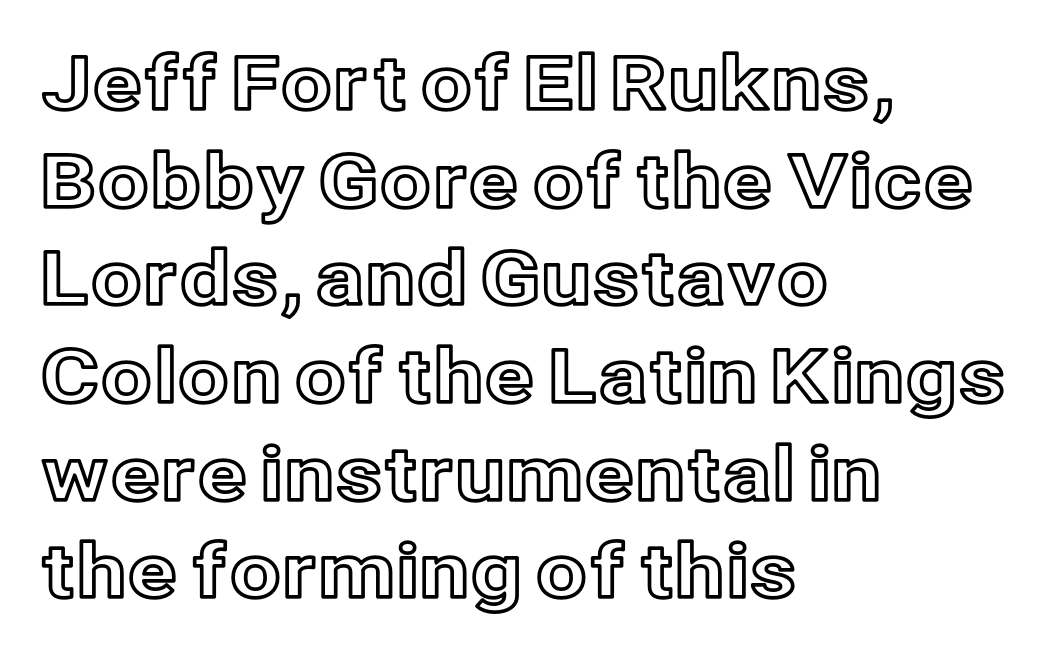
{"italic": "no", "width": "normal", "x_height": "medium", "monospaced": "no", "underline": "no", "align": "left", "line_spacing": "normal", "line_spacing_ratio": 1.32, "letter_spacing": "normal", "letter_spacing_em": 0.0, "glyph_px": 74}
